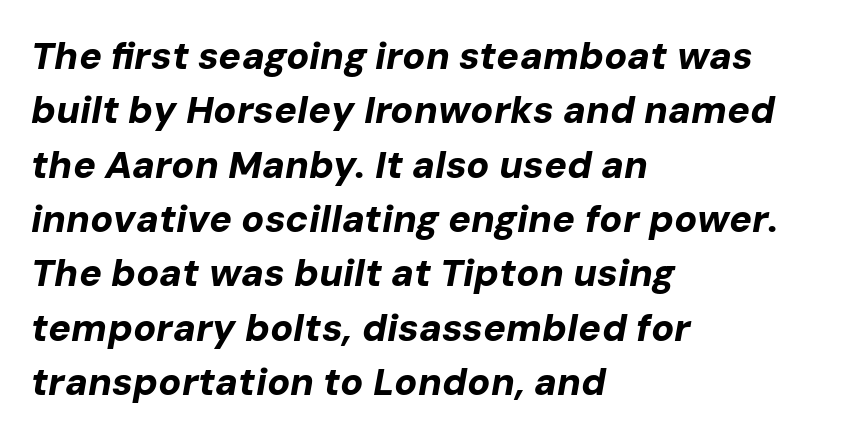
Q: Is the text bold? A: Yes.
Q: Is the text italic (slanted)? A: Yes, it leans right by about 10 degrees.
Q: Is the text underlined? A: No.
Q: How is the paragraph aligned? A: Left-aligned.
Q: Is the spacing between letters normal or unusually wide? A: Normal.
Q: Is the spacing between lines tight, normal or loose? A: Normal.
Q: Width (condensed, normal, or wide)? A: Normal.
Q: Stroke contrast? A: Low.
Q: x-height? A: Medium.
Q: Monospaced? A: No.
